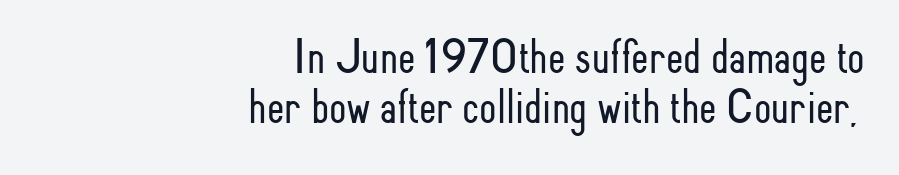
The image shows 50 px light, condensed sans-serif type, upright; set right-aligned, tight line spacing (1.0x), normal letter spacing, not underlined; low stroke contrast and a small x-height.
